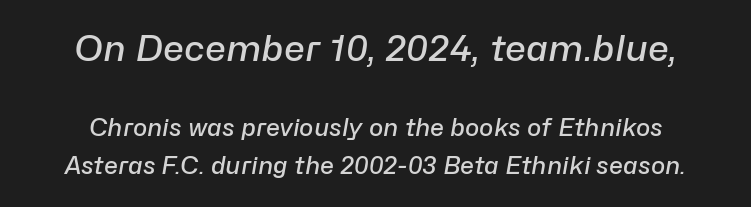
The image shows 36 px semibold type, italic (leaning right); set normal line spacing (1.59x), normal letter spacing, not underlined; the first (top) block is 1.5x larger; low stroke contrast and a medium x-height.
